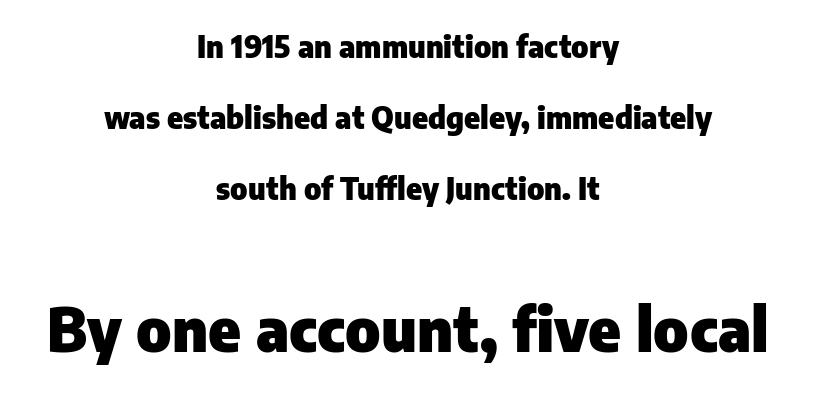
Here the designer chose a conventional face with non-uniform glyph widths. The emphasis by scale lands on block number two, below. Every stem runs plumb, perpendicular to the baseline. The text block is weighted toward neither margin, spreading evenly from the middle. In terms of letterspacing, this is plain default setting. On the weight axis this lands at bold, roughly 700.
